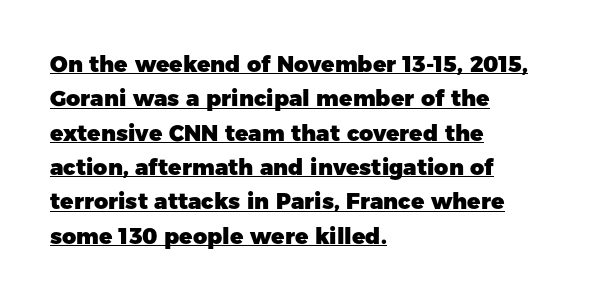
The image shows 22 px bold type, upright; set left-aligned, normal line spacing (1.56x), normal letter spacing, underlined.
